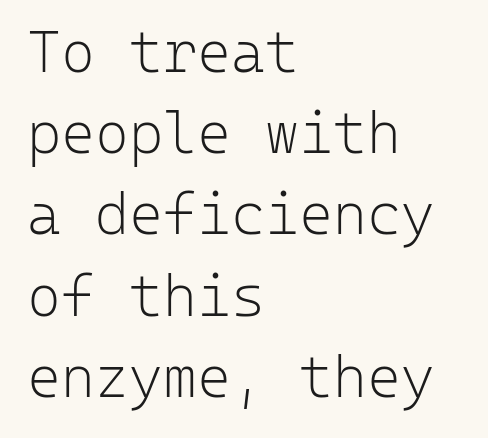
The image shows 58 px light sans-serif type, upright, monospaced; set left-aligned, normal line spacing (1.4x), normal letter spacing, not underlined; low stroke contrast and a medium x-height.
